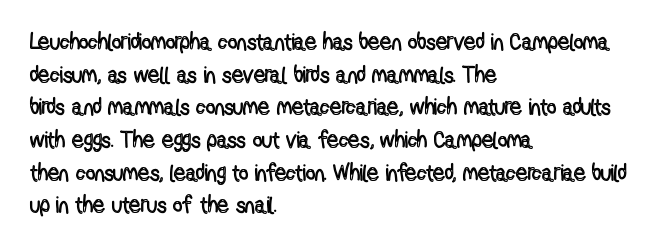
The image shows 23 px text type, upright; set left-aligned, normal line spacing (1.42x), normal letter spacing, not underlined.
